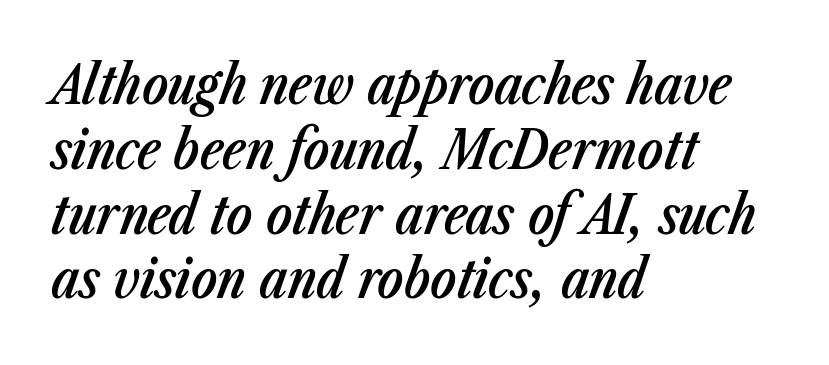
The image shows 54 px semibold, condensed type, italic (leaning right); set left-aligned, line spacing 1.2x, normal letter spacing, not underlined; low stroke contrast and a medium x-height.
